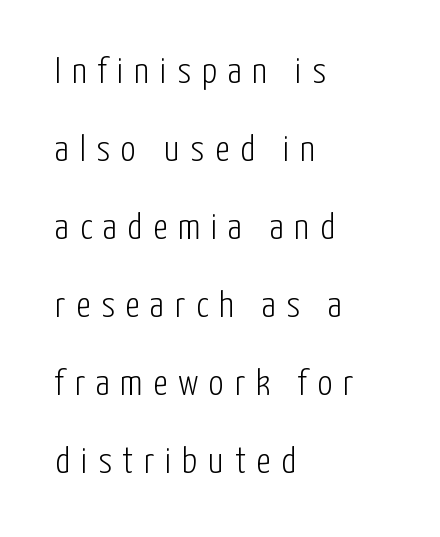
The tracking jumps out immediately: characters are airy and widely separated. No feet cap the strokes, marking this as sans-serif type. Spacing verdict: proportional, widths tailored to each character. A bare baseline throughout the passage.
